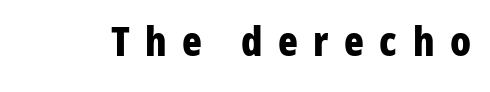
Q: Is the text bold? A: Yes.
Q: Is the text italic (slanted)? A: No, it is upright.
Q: Is the typeface a serif or a sans-serif typeface? A: Sans-serif.
Q: Is the text underlined? A: No.
Q: Is the spacing between letters normal or unusually wide? A: Unusually wide.
Q: Width (condensed, normal, or wide)? A: Condensed.
Q: Stroke contrast? A: Low.
Q: x-height? A: Medium.
Q: Monospaced? A: No.
